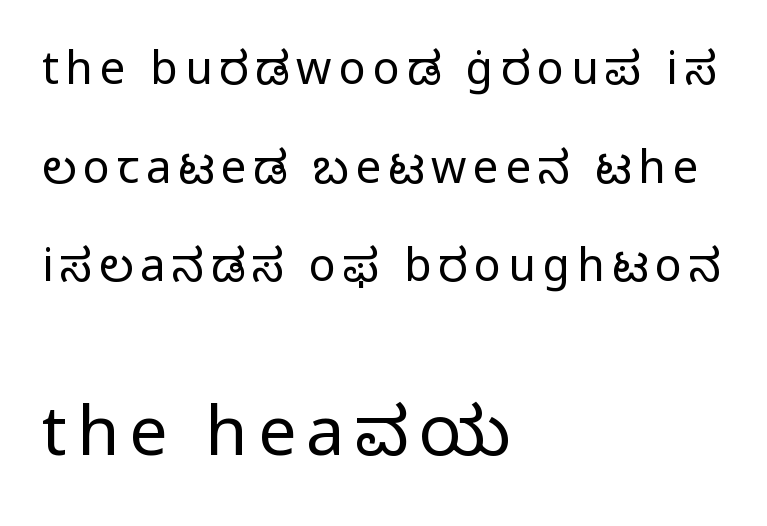
{"serif": "no", "italic": "no", "bold": "no", "weight": "regular", "width": "normal", "stroke_contrast": "low", "x_height": "medium", "monospaced": "no", "underline": "no", "align": "left", "line_spacing": "loose", "line_spacing_ratio": 2.19, "larger_block": "second", "size_ratio": 1.51, "glyph_px": 68}
